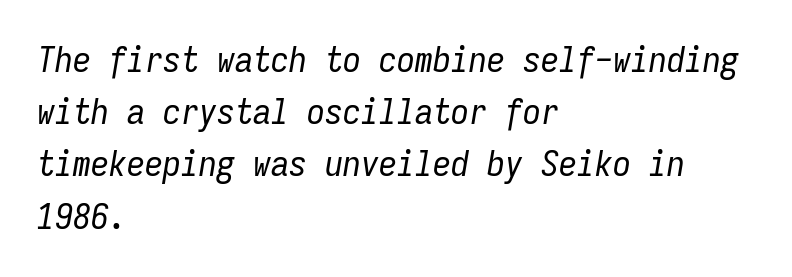
Q: Is the text bold? A: No.
Q: Is the text italic (slanted)? A: Yes, it leans right by about 9 degrees.
Q: Is the text underlined? A: No.
Q: How is the paragraph aligned? A: Left-aligned.
Q: Is the spacing between letters normal or unusually wide? A: Normal.
Q: Is the spacing between lines tight, normal or loose? A: Normal.
Q: Width (condensed, normal, or wide)? A: Condensed.
Q: Stroke contrast? A: Low.
Q: x-height? A: Medium.
Q: Monospaced? A: Yes.
